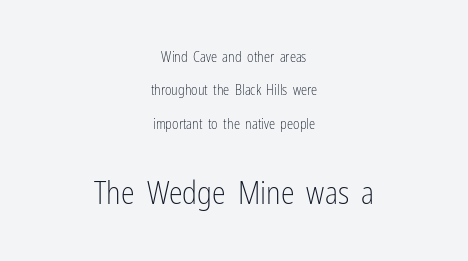
{"serif": "no", "italic": "no", "bold": "no", "weight": "light", "width": "condensed", "stroke_contrast": "low", "x_height": "medium", "monospaced": "no", "underline": "no", "align": "center", "line_spacing": "loose", "line_spacing_ratio": 2.38, "letter_spacing": "normal", "letter_spacing_em": 0.0, "larger_block": "second", "size_ratio": 2.21, "glyph_px": 31}
